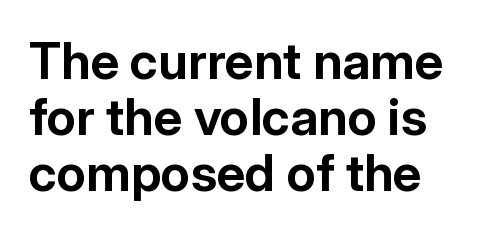
{"serif": "no", "italic": "no", "bold": "yes", "weight": "bold", "width": "normal", "stroke_contrast": "low", "x_height": "medium", "monospaced": "no", "underline": "no", "align": "left", "line_spacing": "tight", "line_spacing_ratio": 1.1, "letter_spacing": "normal", "letter_spacing_em": 0.0, "glyph_px": 51}
